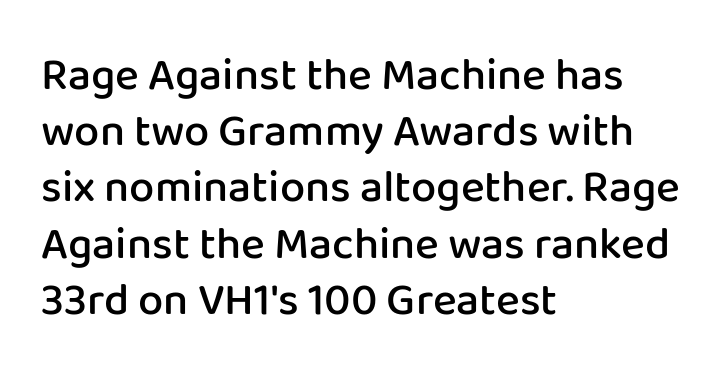
{"serif": "no", "italic": "no", "bold": "semi", "weight": "semibold", "width": "normal", "stroke_contrast": "low", "x_height": "medium", "monospaced": "no", "underline": "no", "align": "left", "line_spacing": "normal", "line_spacing_ratio": 1.25, "letter_spacing": "normal", "letter_spacing_em": 0.0, "glyph_px": 45}
